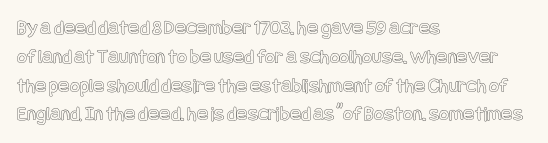
The image shows 21 px text type, upright; set left-aligned, normal line spacing (1.37x), normal letter spacing, not underlined.
